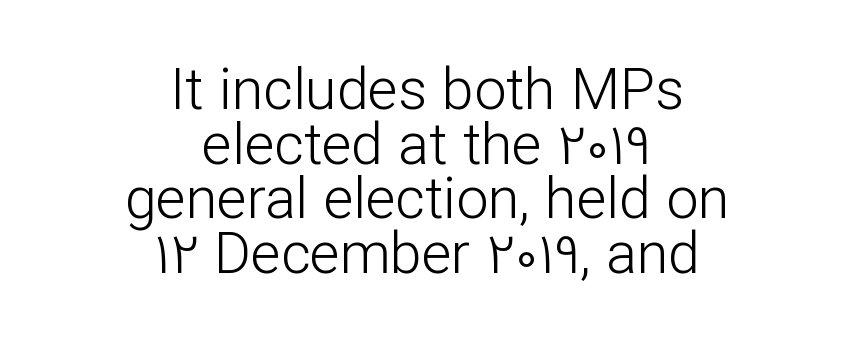
The image shows 57 px light sans-serif type, upright; set centered, tight line spacing (0.96x), normal letter spacing, not underlined; low stroke contrast and a medium x-height.
